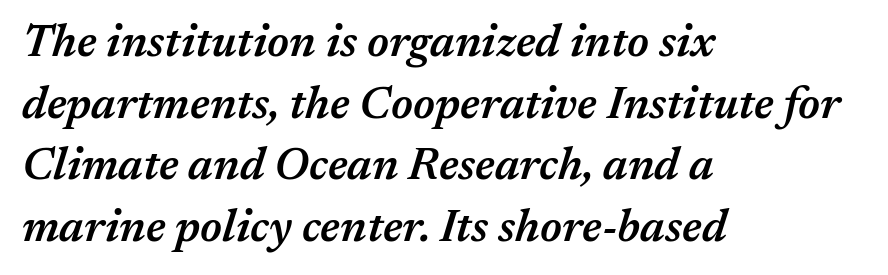
Q: Is the text bold? A: Semi-bold.
Q: Is the text italic (slanted)? A: Yes, it leans right by about 17 degrees.
Q: Is the text underlined? A: No.
Q: How is the paragraph aligned? A: Left-aligned.
Q: Is the spacing between letters normal or unusually wide? A: Normal.
Q: Is the spacing between lines tight, normal or loose? A: Normal.
Q: Width (condensed, normal, or wide)? A: Normal.
Q: Stroke contrast? A: Medium.
Q: x-height? A: Medium.
Q: Monospaced? A: No.
